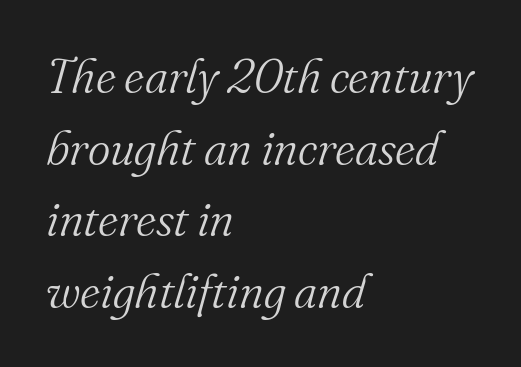
Does the leading feel generous? No, just average. If you drew a line through each stem, it would be angled. Quick note: underline off. The line texture is even and compact thanks to regular tracking. Looks like regular typesetting: each glyph gets only the width it needs. The font sits on the lighter half of the weight spectrum, regular included.
